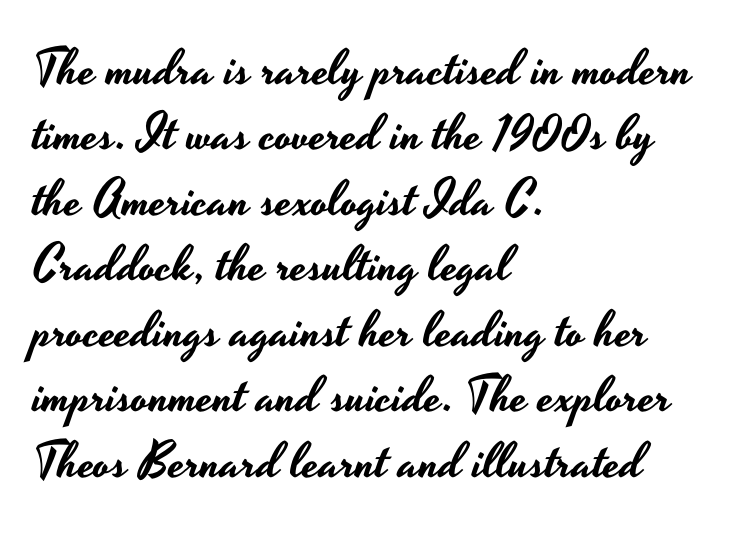
{"serif": "no", "width": "wide", "stroke_contrast": "low", "x_height": "small", "monospaced": "no", "underline": "no", "align": "left", "line_spacing": "normal", "line_spacing_ratio": 1.31, "letter_spacing": "normal", "letter_spacing_em": 0.0, "glyph_px": 50}
